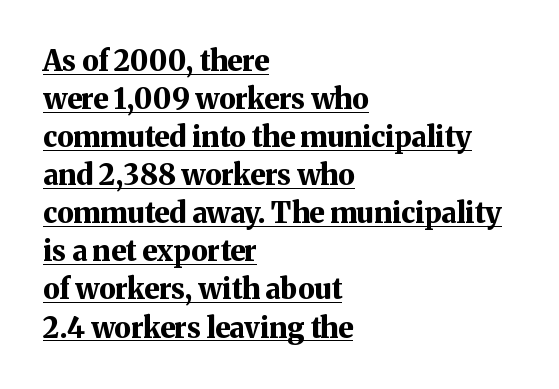
Q: Is the text bold? A: Yes.
Q: Is the text italic (slanted)? A: No, it is upright.
Q: Is the typeface a serif or a sans-serif typeface? A: Serif.
Q: Is the text underlined? A: Yes.
Q: How is the paragraph aligned? A: Left-aligned.
Q: Is the spacing between letters normal or unusually wide? A: Normal.
Q: Is the spacing between lines tight, normal or loose? A: Normal.
Q: Width (condensed, normal, or wide)? A: Normal.
Q: Stroke contrast? A: Medium.
Q: x-height? A: Medium.
Q: Monospaced? A: No.
